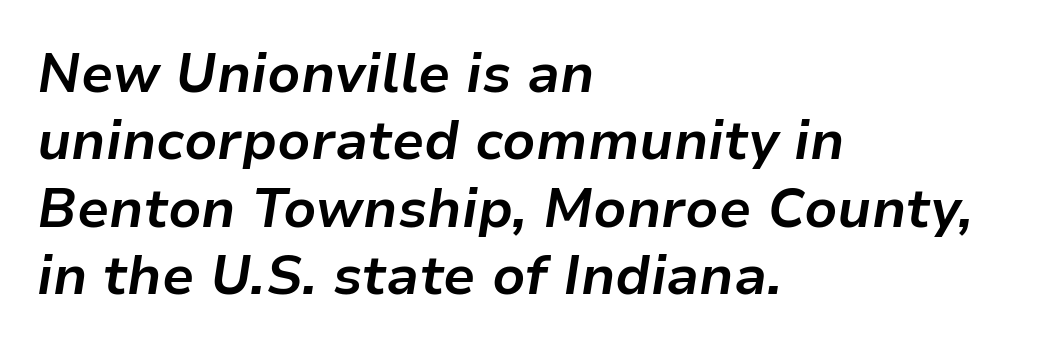
The image shows 54 px bold type, italic (leaning right); set left-aligned, normal line spacing (1.25x), normal letter spacing, not underlined; low stroke contrast and a medium x-height.
